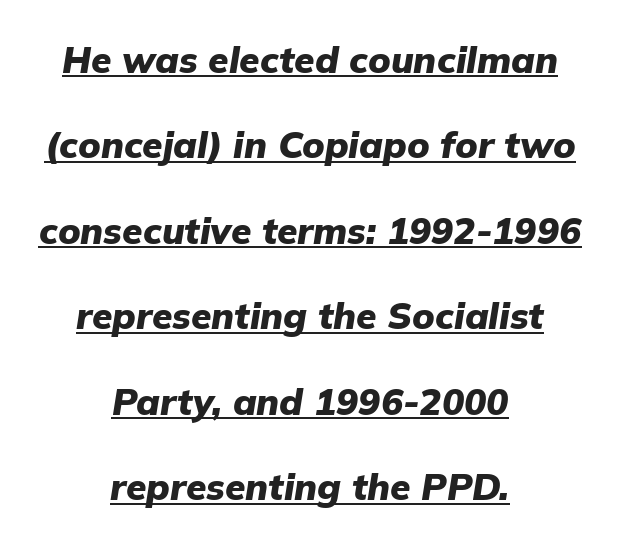
{"italic": "yes", "lean": "right", "slant_degrees": 9, "bold": "yes", "weight": "heavy", "width": "normal", "stroke_contrast": "low", "x_height": "medium", "monospaced": "no", "underline": "yes", "align": "center", "line_spacing": "loose", "line_spacing_ratio": 2.31, "letter_spacing": "normal", "letter_spacing_em": 0.0, "glyph_px": 37}
